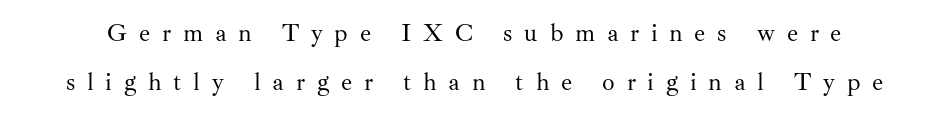
Q: Is the text bold? A: No.
Q: Is the text italic (slanted)? A: No, it is upright.
Q: Is the text underlined? A: No.
Q: Is the spacing between letters normal or unusually wide? A: Unusually wide.
Q: Is the spacing between lines tight, normal or loose? A: Loose.
